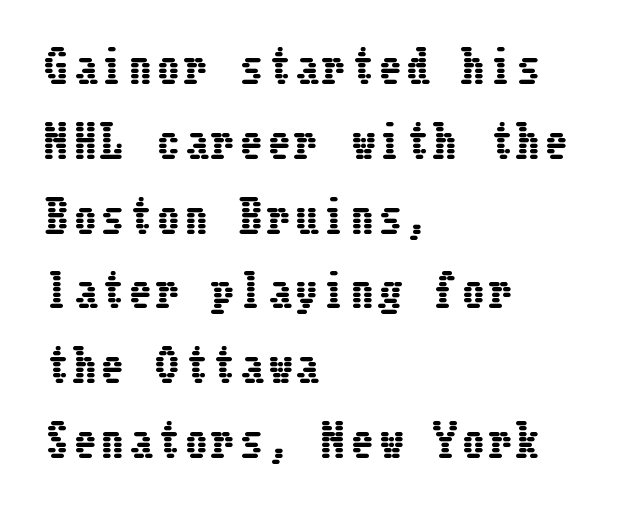
Q: Is the text italic (slanted)? A: No, it is upright.
Q: Is the text underlined? A: No.
Q: How is the paragraph aligned? A: Left-aligned.
Q: Is the spacing between lines tight, normal or loose? A: Normal.
Q: Width (condensed, normal, or wide)? A: Condensed.
Q: Stroke contrast? A: Low.
Q: x-height? A: Medium.
